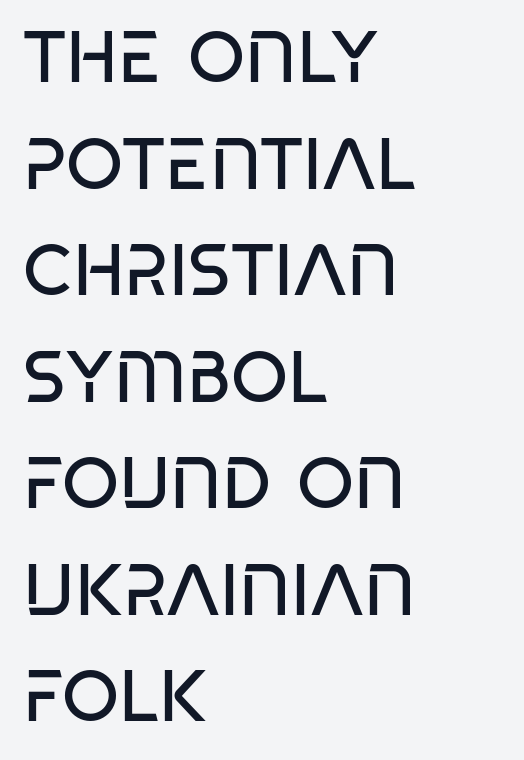
Check under the words: just untouched page. The letters advance in unequal steps, a hallmark of proportional type. Successive baselines arrive at the customary interval. Weight class: somewhere from thin through regular. This sample uses plain, unmodified letter spacing. Short and long lines alike share a common starting point at left.
